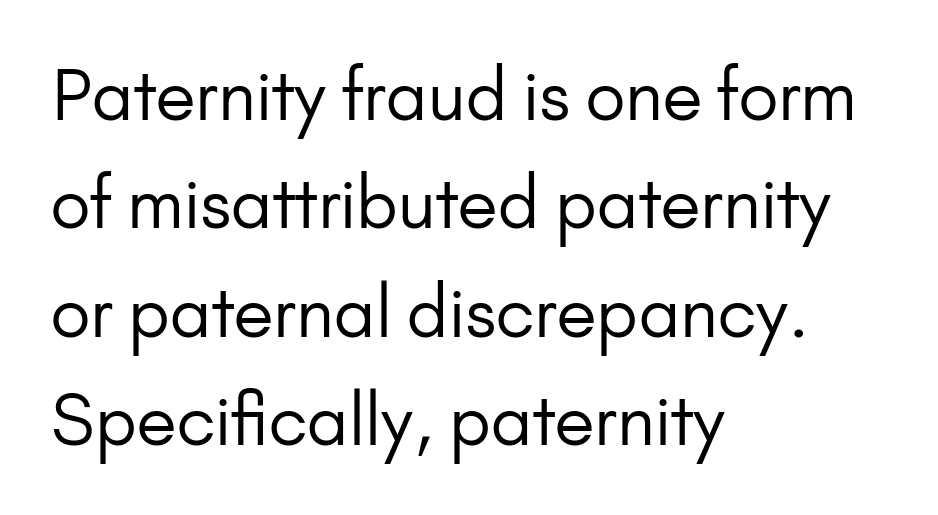
Q: Is the text bold? A: No.
Q: Is the text italic (slanted)? A: No, it is upright.
Q: Is the typeface a serif or a sans-serif typeface? A: Sans-serif.
Q: Is the text underlined? A: No.
Q: How is the paragraph aligned? A: Left-aligned.
Q: Is the spacing between letters normal or unusually wide? A: Normal.
Q: Is the spacing between lines tight, normal or loose? A: Normal.
Q: Width (condensed, normal, or wide)? A: Normal.
Q: Stroke contrast? A: Low.
Q: x-height? A: Small.
Q: Monospaced? A: No.
